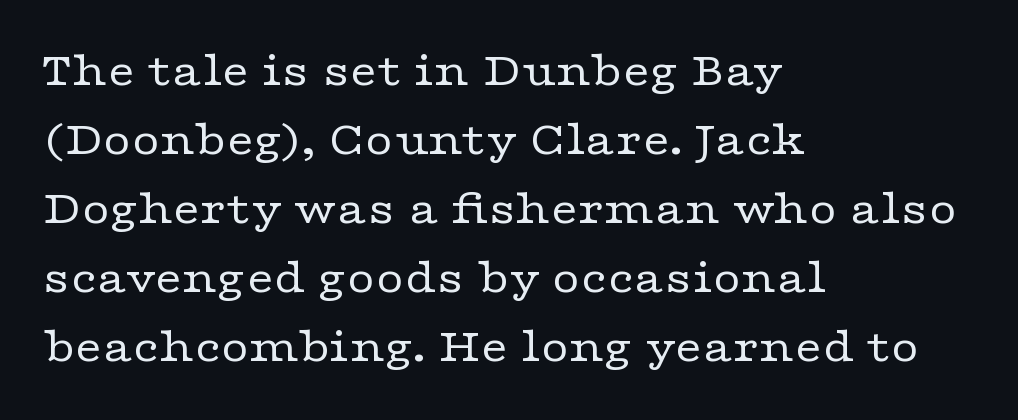
The image shows 48 px regular-weight, wide serif type, upright; set left-aligned, normal line spacing (1.44x), normal letter spacing, not underlined; low stroke contrast and a medium x-height.
